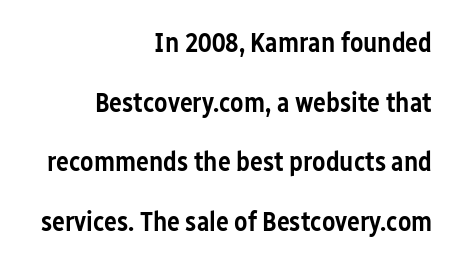
{"italic": "no", "bold": "semi", "underline": "no", "align": "right", "line_spacing": "loose", "line_spacing_ratio": 2.21, "letter_spacing": "normal", "letter_spacing_em": 0.0, "glyph_px": 27}
